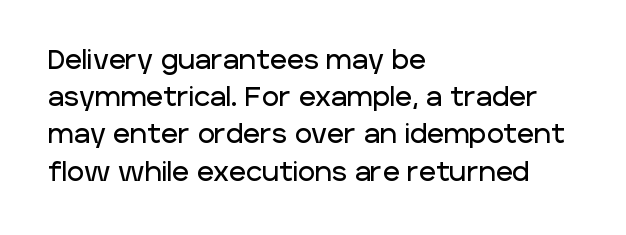
{"italic": "no", "underline": "no", "align": "left", "line_spacing": "normal", "line_spacing_ratio": 1.43, "letter_spacing": "normal", "letter_spacing_em": 0.0, "glyph_px": 26}
